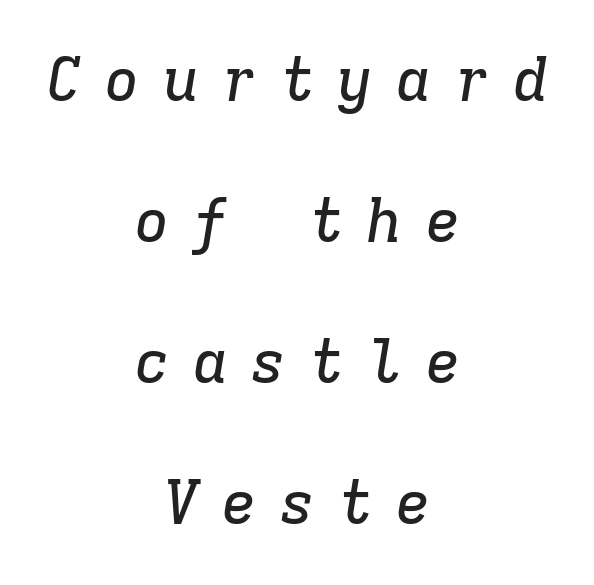
The image shows 60 px serif type, italic (leaning right), monospaced; set centered, loose line spacing (2.35x), unusually wide letter spacing (+0.37 em), not underlined; low stroke contrast and a medium x-height.
